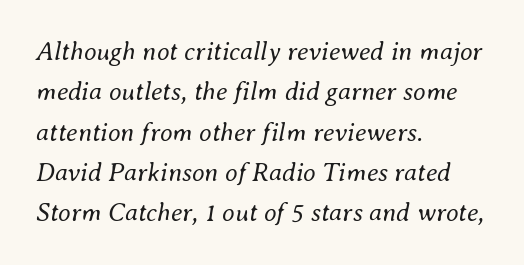
The image shows 26 px text type, italic (leaning right); set left-aligned, normal line spacing (1.55x), normal letter spacing, not underlined.
